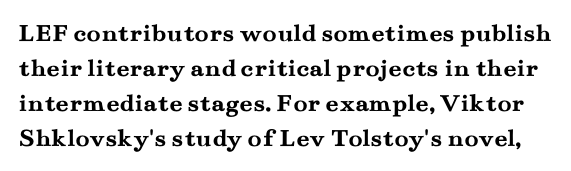
Q: Is the text bold? A: Yes.
Q: Is the text italic (slanted)? A: No, it is upright.
Q: Is the text underlined? A: No.
Q: Is the spacing between letters normal or unusually wide? A: Normal.
Q: Is the spacing between lines tight, normal or loose? A: Normal.
